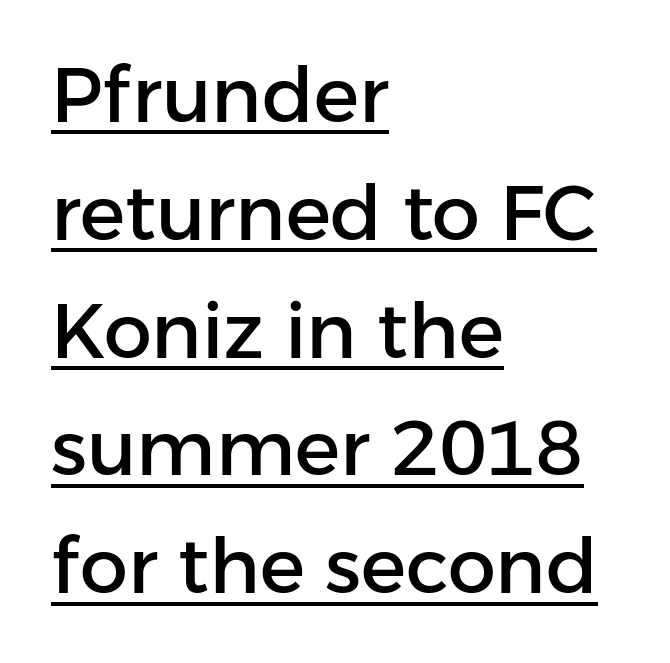
The image shows 76 px sans-serif type, upright; set left-aligned, normal line spacing (1.55x), normal letter spacing, underlined; low stroke contrast and a medium x-height.
